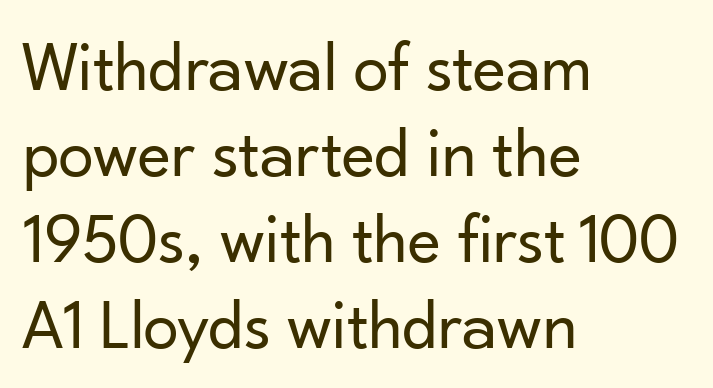
{"serif": "no", "italic": "no", "bold": "no", "weight": "regular", "width": "normal", "stroke_contrast": "low", "x_height": "small", "monospaced": "no", "underline": "no", "align": "left", "line_spacing_ratio": 1.21, "letter_spacing": "normal", "letter_spacing_em": 0.0, "glyph_px": 71}
